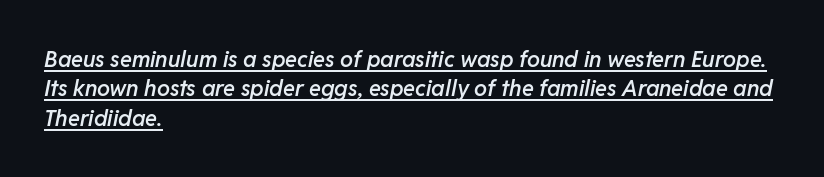
The image shows 22 px text type, italic (leaning right); set left-aligned, normal line spacing (1.34x), normal letter spacing, underlined.
